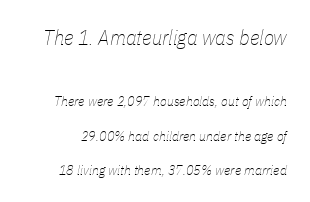
{"italic": "yes", "lean": "right", "slant_degrees": 11, "bold": "no", "underline": "no", "line_spacing": "loose", "line_spacing_ratio": 2.45, "letter_spacing": "normal", "letter_spacing_em": 0.0, "larger_block": "first", "size_ratio": 1.5, "glyph_px": 21}
